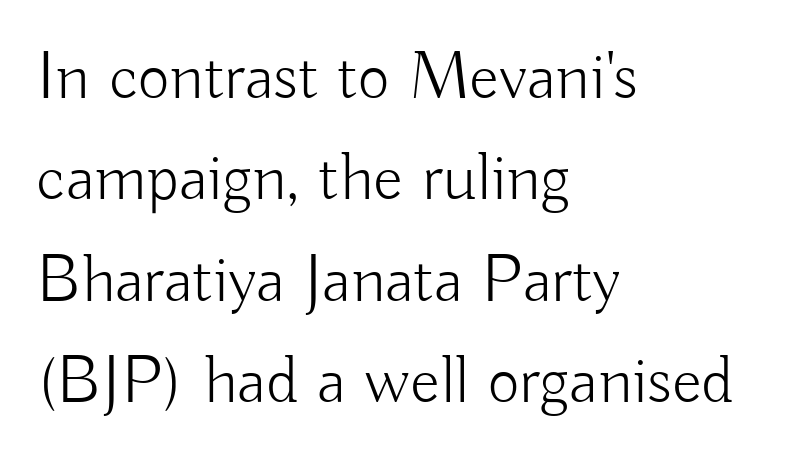
The image shows 69 px light sans-serif type, upright; set left-aligned, normal line spacing (1.47x), normal letter spacing, not underlined; low stroke contrast and a small x-height.
